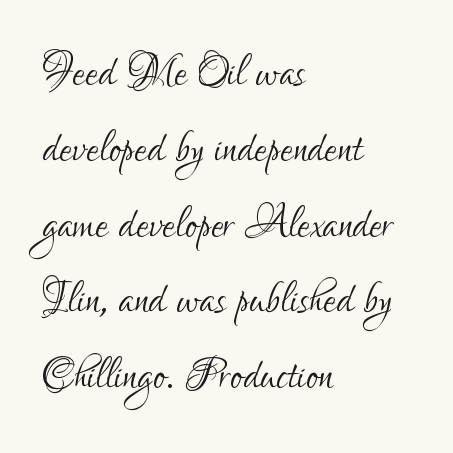
Note the varied advance widths — an 'i' is clearly narrower than an 'm'. No heavy texture on the line: the type isn't bold. Rows of type keep a routine distance in the vertical direction. The text was rendered using a sans face with plain stroke endings.
